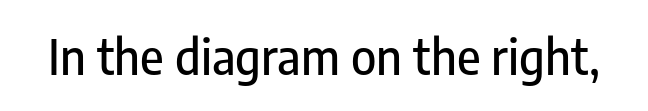
The image shows 48 px condensed sans-serif type, upright; set normal letter spacing, not underlined; low stroke contrast and a medium x-height.
